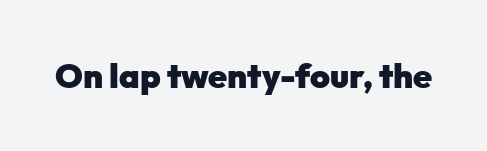
The image shows 34 px heavy sans-serif type, upright; set normal letter spacing, not underlined; low stroke contrast and a medium x-height.
